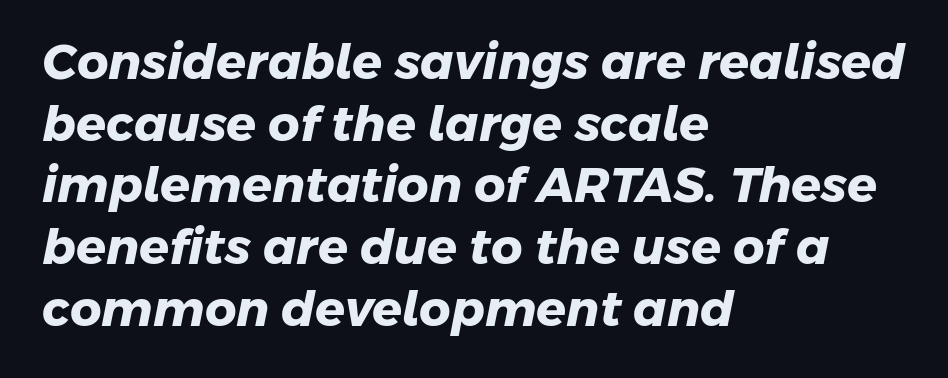
The image shows 49 px heavy sans-serif type; set left-aligned, normal line spacing (1.26x), normal letter spacing, not underlined; low stroke contrast and a medium x-height.
